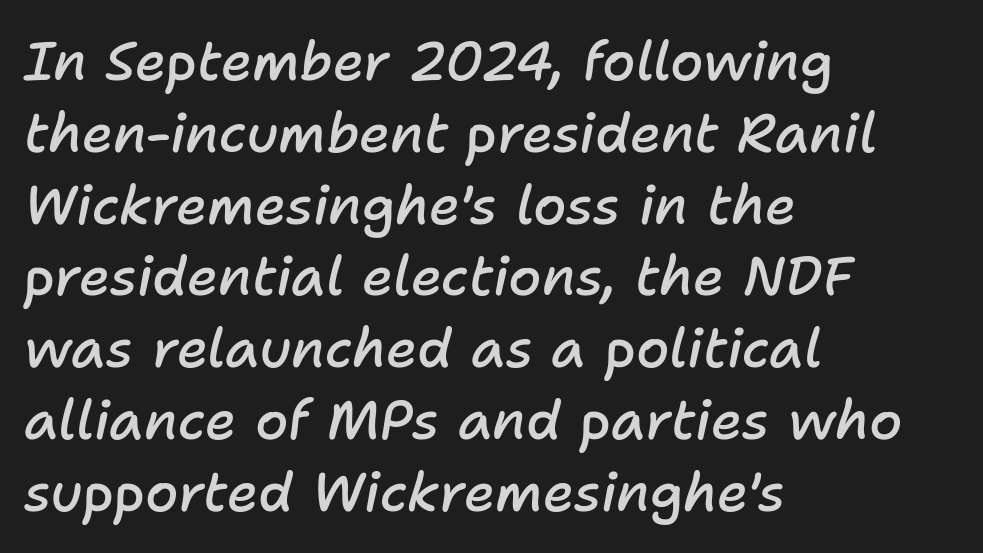
Q: Is the text bold? A: Semi-bold.
Q: Is the text italic (slanted)? A: Yes, it leans right by about 11 degrees.
Q: Is the text underlined? A: No.
Q: How is the paragraph aligned? A: Left-aligned.
Q: Is the spacing between letters normal or unusually wide? A: Normal.
Q: Is the spacing between lines tight, normal or loose? A: Normal.
Q: Width (condensed, normal, or wide)? A: Normal.
Q: Stroke contrast? A: Low.
Q: x-height? A: Medium.
Q: Monospaced? A: No.
